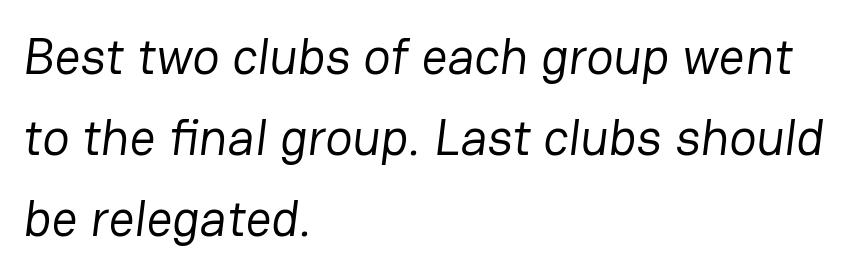
{"serif": "no", "bold": "no", "weight": "regular", "width": "normal", "stroke_contrast": "low", "x_height": "medium", "monospaced": "no", "underline": "no", "align": "left", "line_spacing": "normal", "line_spacing_ratio": 1.59, "letter_spacing": "normal", "letter_spacing_em": 0.0, "glyph_px": 51}
